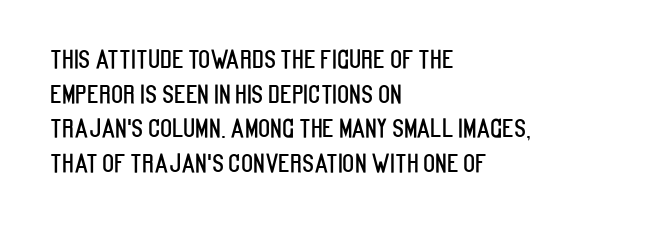
The image shows 25 px text type, upright; set left-aligned, normal line spacing (1.39x), normal letter spacing, not underlined.
